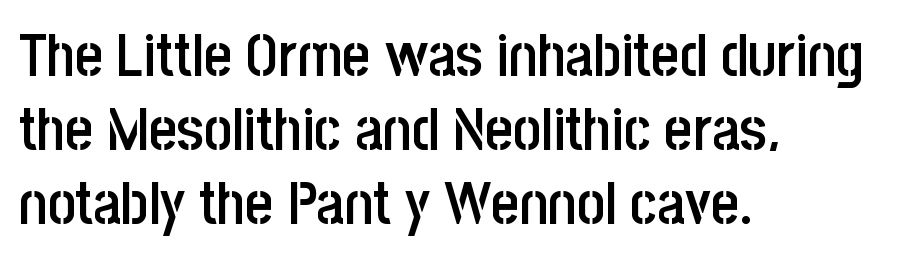
The image shows 60 px semibold, condensed sans-serif type, upright; set left-aligned, line spacing 1.23x, normal letter spacing, not underlined; low stroke contrast and a large x-height.
